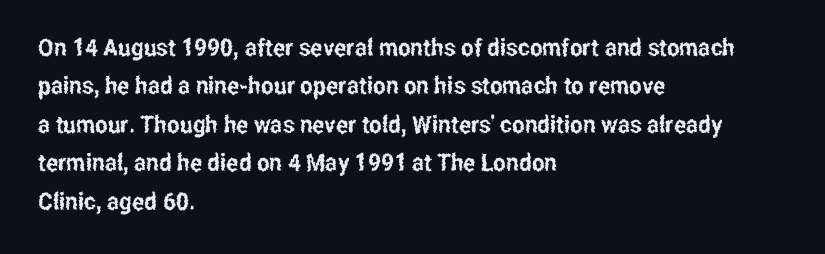
{"italic": "no", "underline": "no", "align": "left", "line_spacing": "normal", "line_spacing_ratio": 1.6, "letter_spacing": "normal", "letter_spacing_em": 0.0, "glyph_px": 24}
